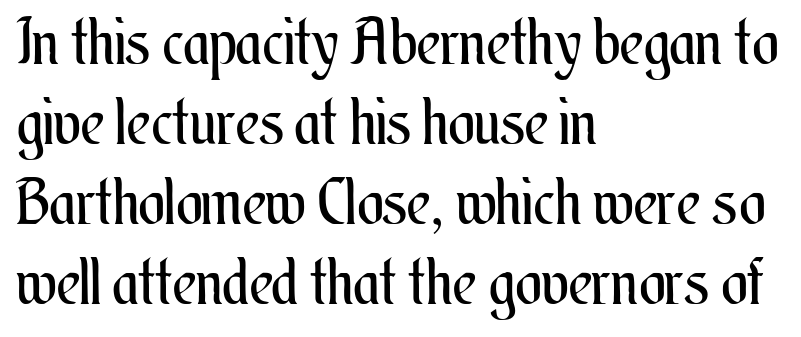
Q: Is the text bold? A: No.
Q: Is the text italic (slanted)? A: No, it is upright.
Q: Is the text underlined? A: No.
Q: How is the paragraph aligned? A: Left-aligned.
Q: Is the spacing between letters normal or unusually wide? A: Normal.
Q: Is the spacing between lines tight, normal or loose? A: Normal.
Q: Width (condensed, normal, or wide)? A: Condensed.
Q: Stroke contrast? A: Medium.
Q: x-height? A: Small.
Q: Monospaced? A: No.
